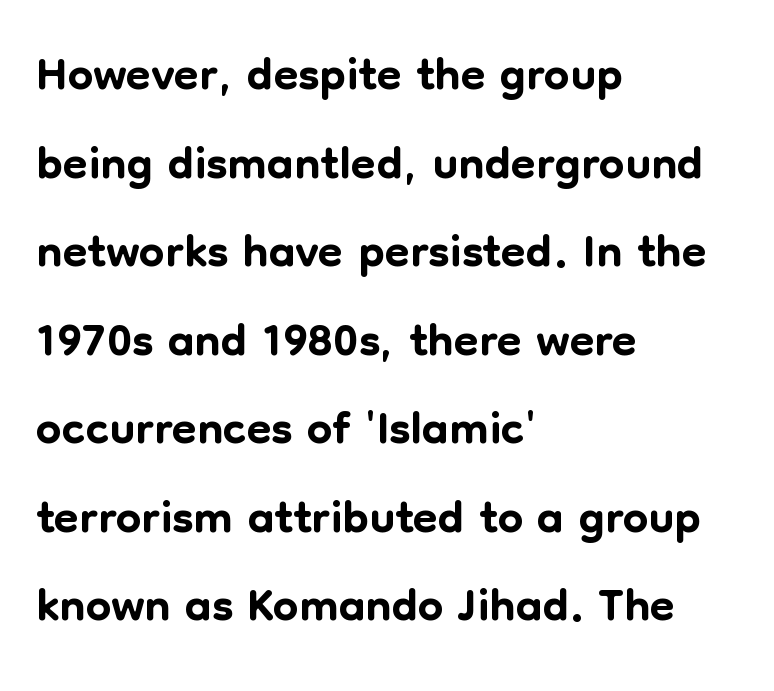
{"serif": "no", "italic": "no", "width": "normal", "stroke_contrast": "low", "x_height": "medium", "monospaced": "no", "underline": "no", "align": "left", "line_spacing_ratio": 1.23, "letter_spacing": "normal", "letter_spacing_em": 0.0, "glyph_px": 72}
